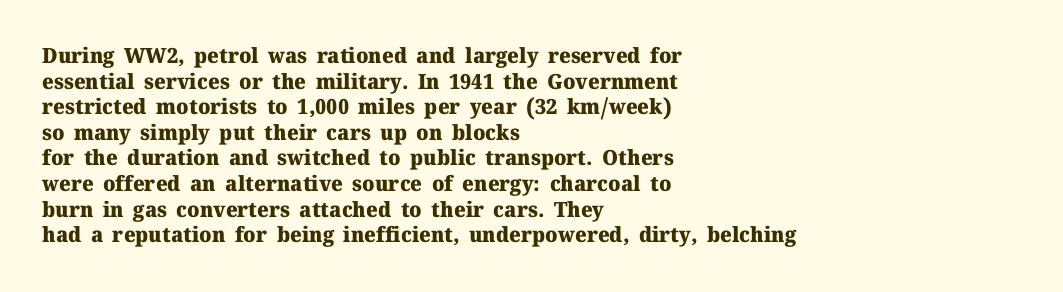
Is there any slant? The stems are plumb. The zone under the glyphs is completely vacant. Caption: bold face, heavy strokes. Each word holds together tightly as a unit, with standard inter-letter gaps. Does the copy run flush right? No — it runs flush left.
